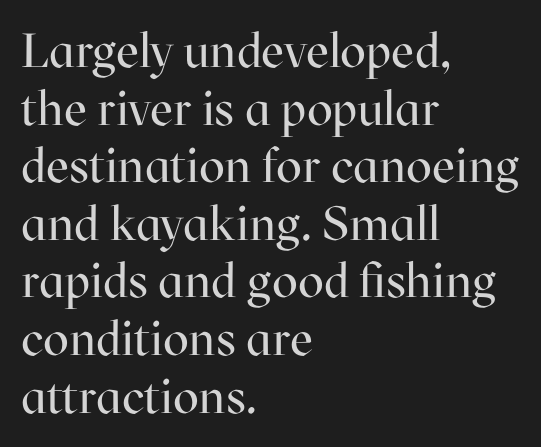
The passage shown is not bold in any degree. Left-aligned paragraph, ragged on the right. Looks like regular typesetting: each glyph gets only the width it needs. The rendering shows small feet on the letterforms — a serif design. How are the letters spaced? Ordinarily, with no added tracking.
